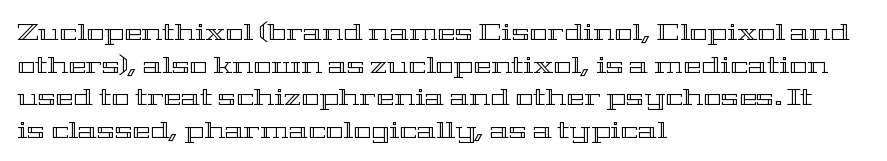
Q: Is the text italic (slanted)? A: No, it is upright.
Q: Is the text underlined? A: No.
Q: How is the paragraph aligned? A: Left-aligned.
Q: Is the spacing between letters normal or unusually wide? A: Normal.
Q: Is the spacing between lines tight, normal or loose? A: Normal.
